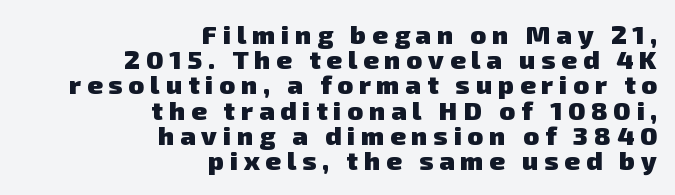
Q: Is the text bold? A: Yes.
Q: Is the text underlined? A: No.
Q: How is the paragraph aligned? A: Right-aligned.
Q: Is the spacing between letters normal or unusually wide? A: Unusually wide.
Q: Is the spacing between lines tight, normal or loose? A: Tight.
